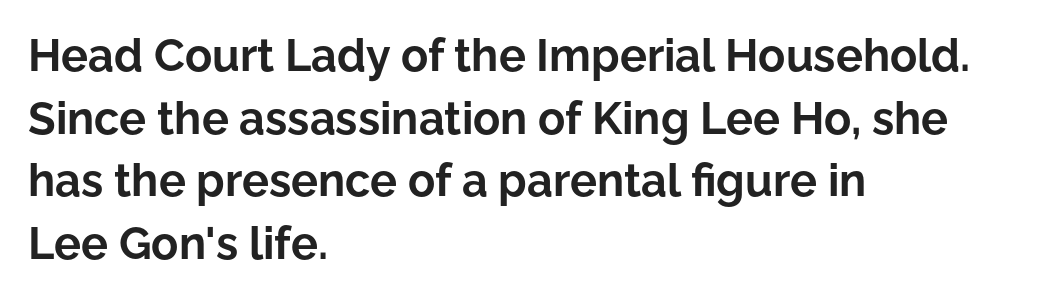
{"serif": "no", "italic": "no", "bold": "yes", "weight": "bold", "width": "normal", "stroke_contrast": "low", "x_height": "medium", "monospaced": "no", "underline": "no", "align": "left", "line_spacing": "normal", "line_spacing_ratio": 1.39, "letter_spacing": "normal", "letter_spacing_em": 0.0, "glyph_px": 45}
